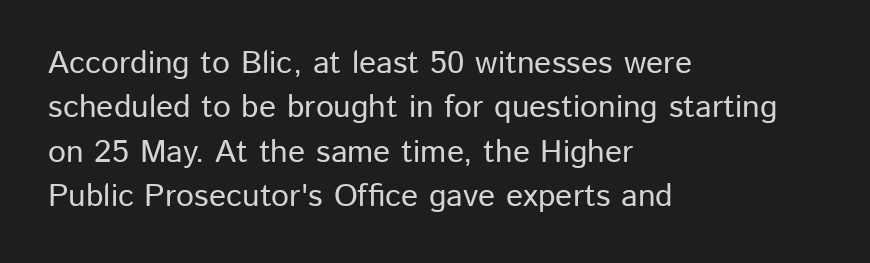
This sample has the flowing, uneven cadence of proportional lettering. A sans-serif font was chosen for this passage. A classic flush-left, rag-right setting is used for this passage. Posture: vertical. Honestly, the letter spacing is just normal — you wouldn't notice it.
